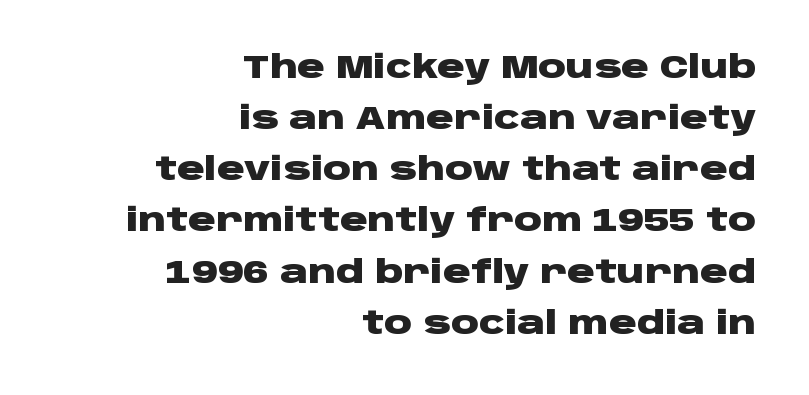
Look at the bottom of the vertical strokes: they stop flat, with no serifs. Right-aligned paragraph, ragged on the left. The rendering keeps characters at their native spacing. These words are printed bold, with thick strokes throughout. Note the varied advance widths — an 'i' is clearly narrower than an 'm'. The lines sit at an ordinary, default distance from one another.
